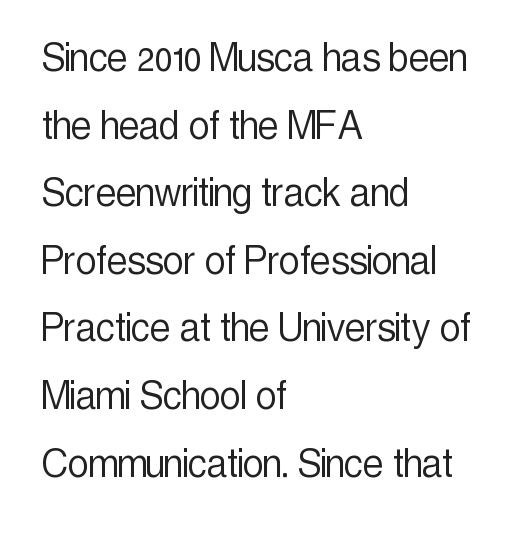
The image shows 46 px light, condensed sans-serif type, upright; set left-aligned, normal line spacing (1.47x), normal letter spacing, not underlined; a medium x-height.
